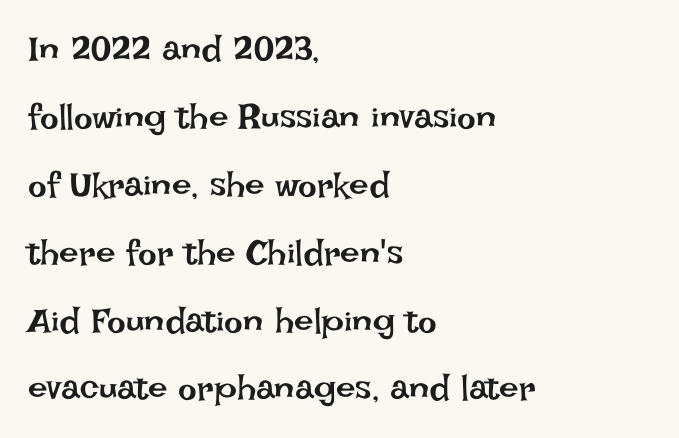
{"italic": "no", "bold": "no", "weight": "regular", "width": "normal", "stroke_contrast": "low", "x_height": "large", "monospaced": "no", "underline": "no", "align": "left", "line_spacing": "loose", "line_spacing_ratio": 1.94, "letter_spacing": "normal", "letter_spacing_em": 0.0, "glyph_px": 35}
